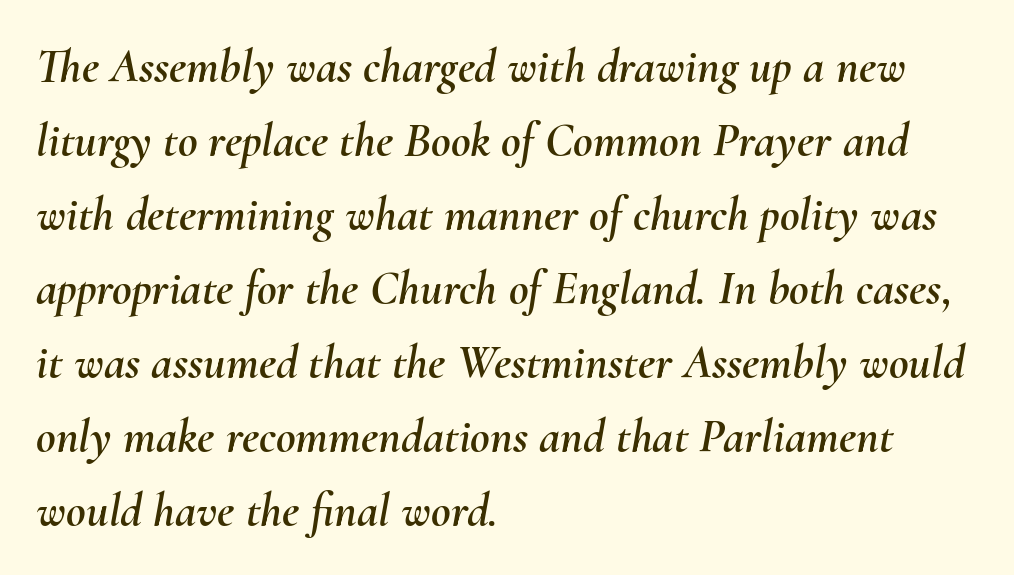
Q: Is the text italic (slanted)? A: Yes, it leans right by about 10 degrees.
Q: Is the text underlined? A: No.
Q: How is the paragraph aligned? A: Left-aligned.
Q: Is the spacing between letters normal or unusually wide? A: Normal.
Q: Is the spacing between lines tight, normal or loose? A: Normal.
Q: Width (condensed, normal, or wide)? A: Normal.
Q: Stroke contrast? A: Medium.
Q: x-height? A: Small.
Q: Monospaced? A: No.
